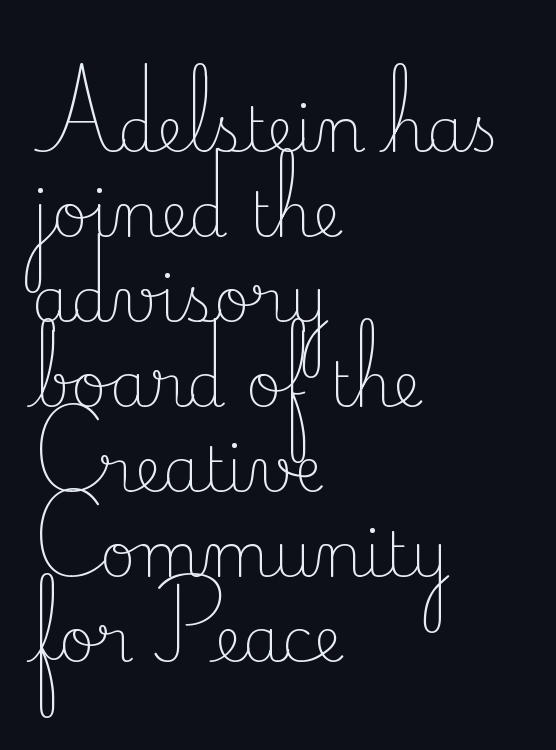
The image shows 62 px light serif type, upright; set left-aligned, normal line spacing (1.37x), normal letter spacing, not underlined; low stroke contrast and a small x-height.
